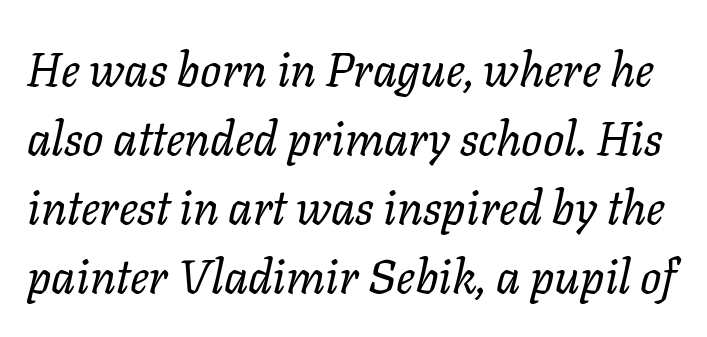
Look at the tracking — it's just the regular setting, nothing added. The passage shown is not bold in any degree. The strip under each line holds only bare page. Posture: slanted. A typesetter would call this proportional, since set widths differ per character. These lines sit exactly where default settings would place them.
